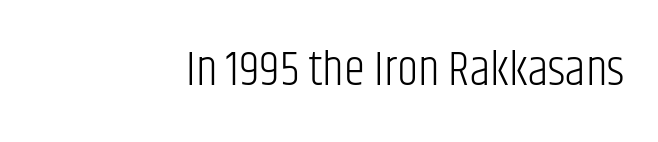
The image shows 48 px light, condensed sans-serif type, upright; set right-aligned, normal letter spacing, not underlined; low stroke contrast and a large x-height.
